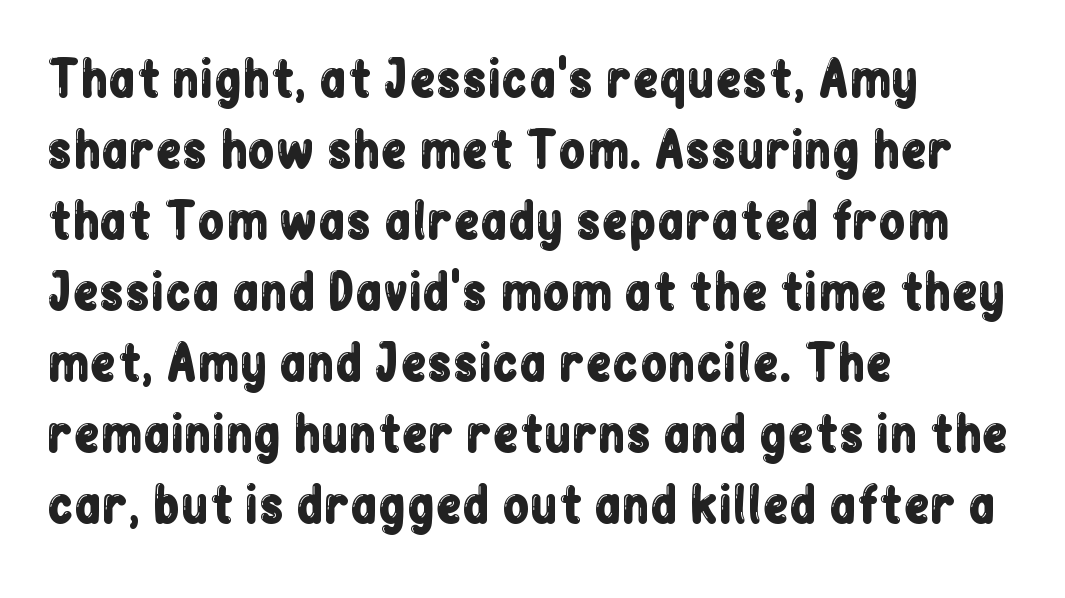
{"serif": "no", "italic": "no", "width": "condensed", "stroke_contrast": "low", "x_height": "medium", "monospaced": "no", "underline": "no", "align": "left", "line_spacing": "normal", "line_spacing_ratio": 1.45, "letter_spacing": "normal", "letter_spacing_em": 0.0, "glyph_px": 49}
